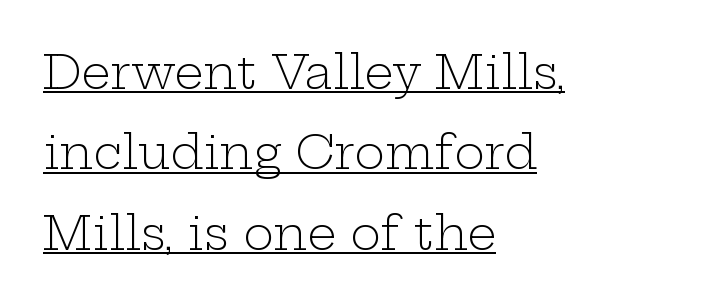
Think of a printed novel: that variable character pitch is what you see here. These characters rest on top of a visible drawn line. The typesetting does not lean heavy: it is not bold. Upright lettering throughout. The typesetter chose a ragged-right arrangement here.
